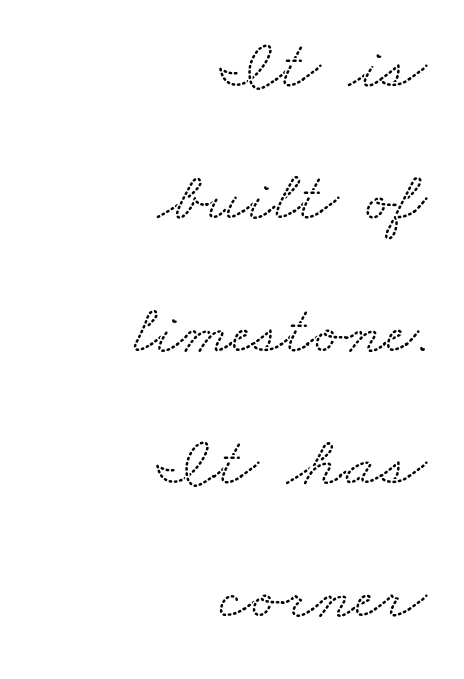
{"width": "wide", "stroke_contrast": "low", "x_height": "small", "monospaced": "no", "underline": "no", "align": "right", "line_spacing_ratio": 1.84, "letter_spacing": "normal", "letter_spacing_em": 0.0, "glyph_px": 72}
